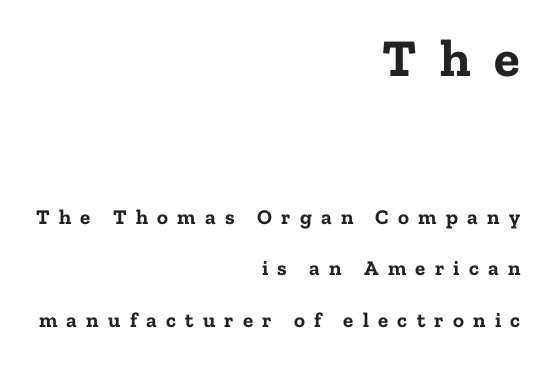
{"serif": "yes", "italic": "no", "bold": "yes", "weight": "bold", "width": "normal", "stroke_contrast": "low", "x_height": "medium", "monospaced": "no", "underline": "no", "align": "right", "line_spacing": "loose", "line_spacing_ratio": 2.46, "letter_spacing": "wide", "letter_spacing_em": 0.44, "larger_block": "first", "size_ratio": 2.52, "glyph_px": 53}
